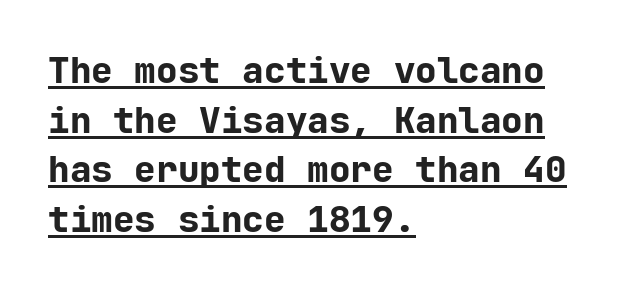
{"serif": "no", "italic": "no", "bold": "yes", "weight": "bold", "width": "normal", "stroke_contrast": "low", "x_height": "medium", "monospaced": "yes", "underline": "yes", "align": "left", "line_spacing": "normal", "line_spacing_ratio": 1.38, "letter_spacing": "normal", "letter_spacing_em": 0.0, "glyph_px": 36}
